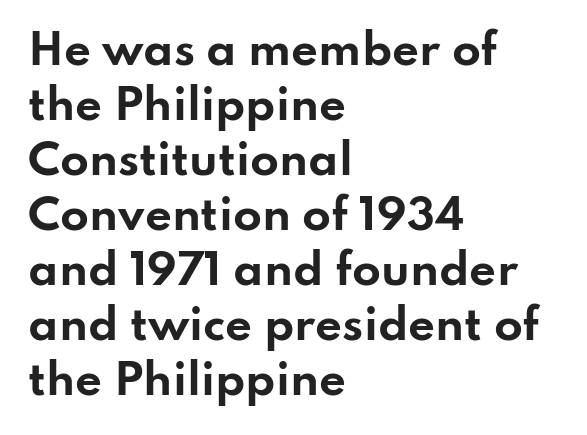
Q: Is the text bold? A: Yes.
Q: Is the text italic (slanted)? A: No, it is upright.
Q: Is the typeface a serif or a sans-serif typeface? A: Sans-serif.
Q: Is the text underlined? A: No.
Q: How is the paragraph aligned? A: Left-aligned.
Q: Is the spacing between letters normal or unusually wide? A: Normal.
Q: Is the spacing between lines tight, normal or loose? A: Normal.
Q: Width (condensed, normal, or wide)? A: Wide.
Q: Stroke contrast? A: Low.
Q: x-height? A: Small.
Q: Monospaced? A: No.
